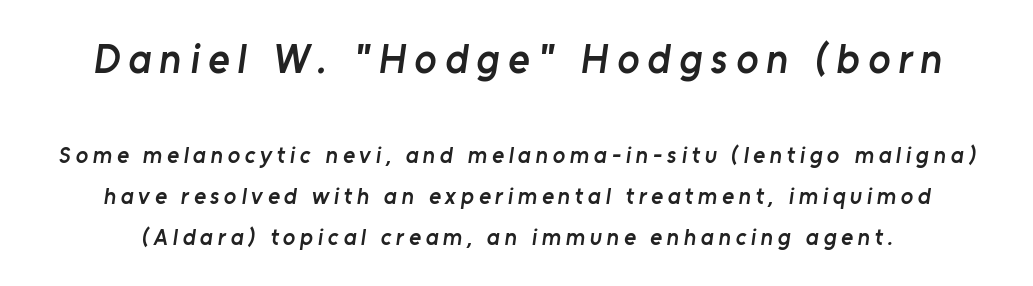
Q: Is the text bold? A: Semi-bold.
Q: Is the typeface a serif or a sans-serif typeface? A: Sans-serif.
Q: Is the text underlined? A: No.
Q: Is the spacing between letters normal or unusually wide? A: Unusually wide.
Q: Which block of text is set in a larger size, the first (top) or the second (bottom)? A: The first (top) one.
Q: Width (condensed, normal, or wide)? A: Normal.
Q: Stroke contrast? A: Low.
Q: x-height? A: Medium.
Q: Monospaced? A: No.
